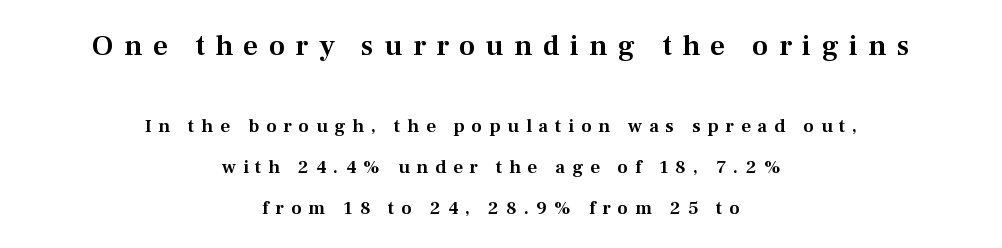
{"serif": "yes", "italic": "no", "width": "normal", "stroke_contrast": "medium", "x_height": "medium", "monospaced": "no", "underline": "no", "align": "center", "line_spacing": "loose", "line_spacing_ratio": 2.16, "letter_spacing": "wide", "letter_spacing_em": 0.36, "larger_block": "first", "size_ratio": 1.53, "glyph_px": 29}
